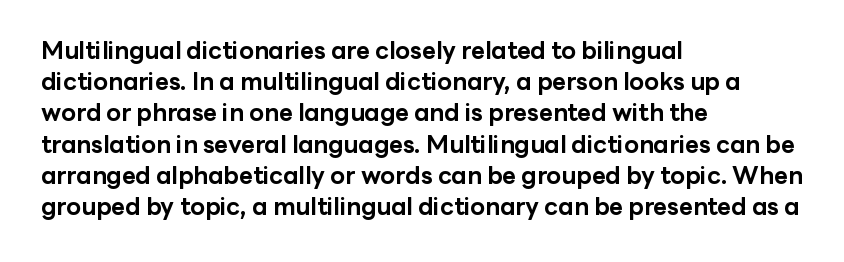
The image shows 24 px bold type, upright; set left-aligned, normal line spacing (1.3x), normal letter spacing, not underlined.
